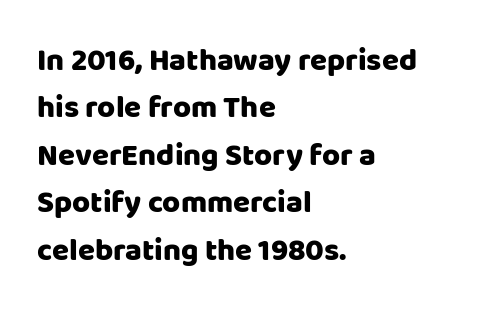
Q: Is the text bold? A: Yes.
Q: Is the text italic (slanted)? A: No, it is upright.
Q: Is the typeface a serif or a sans-serif typeface? A: Sans-serif.
Q: Is the text underlined? A: No.
Q: How is the paragraph aligned? A: Left-aligned.
Q: Is the spacing between letters normal or unusually wide? A: Normal.
Q: Is the spacing between lines tight, normal or loose? A: Normal.
Q: Width (condensed, normal, or wide)? A: Normal.
Q: Stroke contrast? A: Low.
Q: x-height? A: Large.
Q: Monospaced? A: No.
